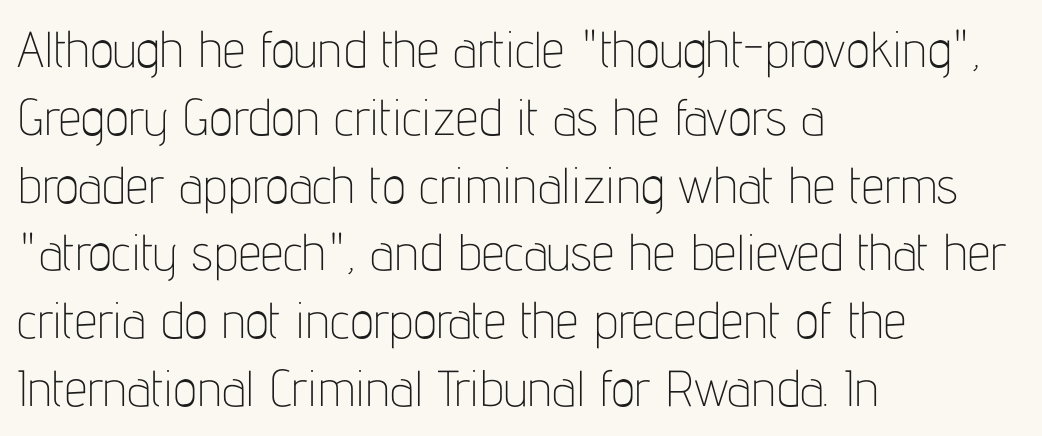
The image shows 51 px thin, condensed sans-serif type, upright; set left-aligned, normal line spacing (1.33x), normal letter spacing, not underlined; low stroke contrast and a medium x-height.
